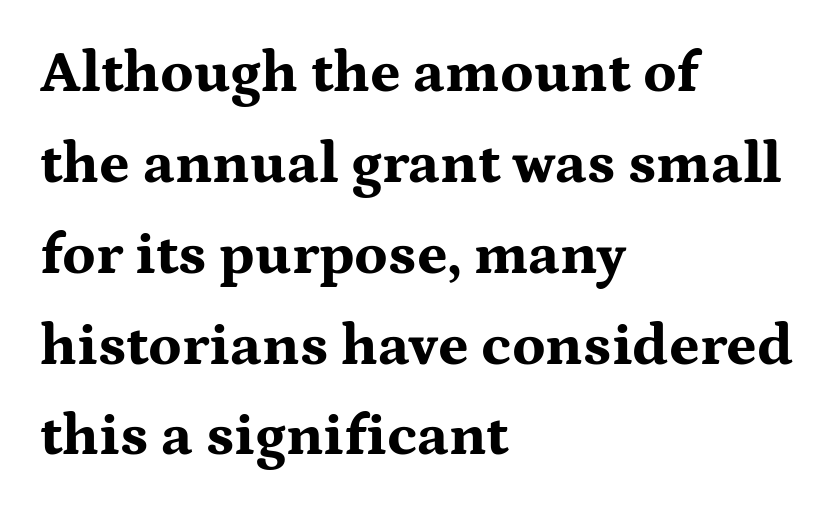
Does the weight exceed regular? Yes, all the way to bold. The horizontal fit of the characters is conventional and even. This sample uses a serif face. Do the characters align in a grid? No, the font is proportional. The font's upright variant was chosen for this text. The specimen omits any rule beneath the text block's lines.
